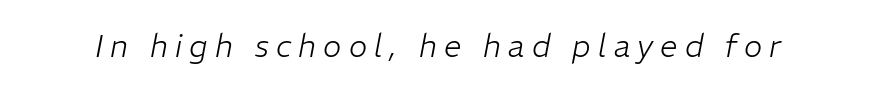
The image shows 31 px light type, italic (leaning right); set unusually wide letter spacing (+0.23 em), not underlined; low stroke contrast and a medium x-height.
